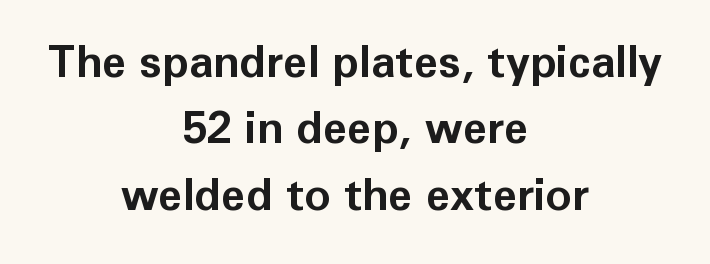
{"serif": "no", "italic": "no", "bold": "yes", "weight": "bold", "width": "normal", "stroke_contrast": "low", "x_height": "medium", "monospaced": "no", "underline": "no", "align": "center", "line_spacing": "normal", "line_spacing_ratio": 1.51, "letter_spacing": "normal", "letter_spacing_em": 0.0, "glyph_px": 44}
